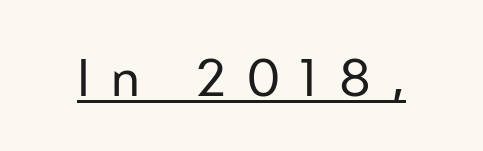
The image shows 53 px regular-weight sans-serif type, upright; set unusually wide letter spacing (+0.39 em), underlined; low stroke contrast and a medium x-height.
